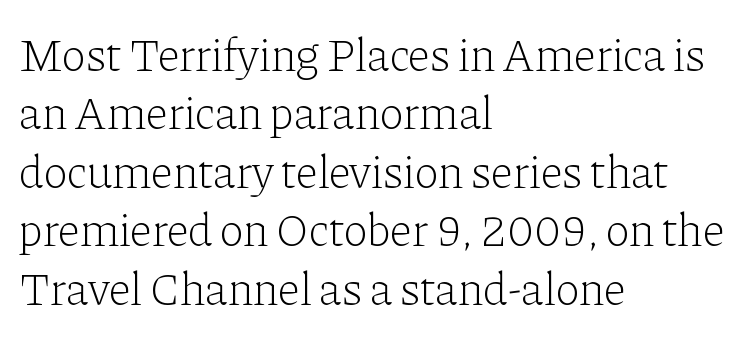
Between one letter and the next there's only the usual sliver of space. Quick note: not italic, upright. Examine the stroke ends and you'll spot serifs. Horizontal bands of white between lines are of average thickness.
